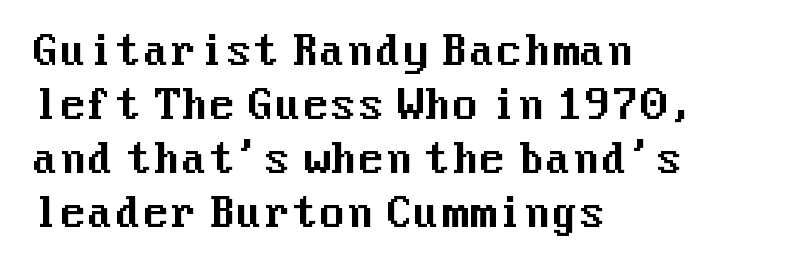
Compared with a centered layout, this one pins lines to the left instead. Tracking value appears to be zero — textbook default spacing. Regarding leading, the lines here are spaced in the standard way. Glance below the letters and you will spot only blank space. Ordinary non-slanted type is in use.
